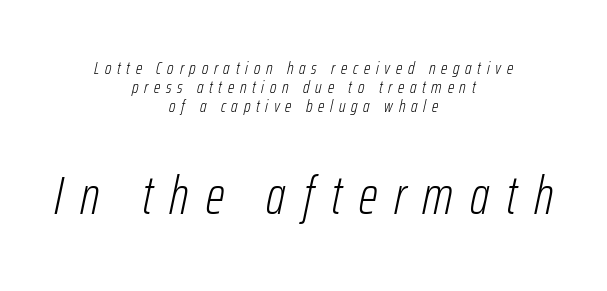
The type is letterspaced generously, with wide tracking. In terms of posture, this sample is oblique. The text block is weighted toward neither margin, spreading evenly from the middle. Stroke mass is kept to a normal reading level or below. Each new line begins almost immediately beneath the previous one.
